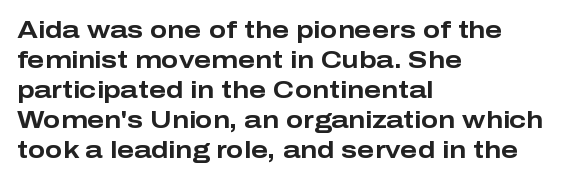
Q: Is the text bold? A: Yes.
Q: Is the text italic (slanted)? A: No, it is upright.
Q: Is the text underlined? A: No.
Q: How is the paragraph aligned? A: Left-aligned.
Q: Is the spacing between letters normal or unusually wide? A: Normal.
Q: Is the spacing between lines tight, normal or loose? A: Normal.
